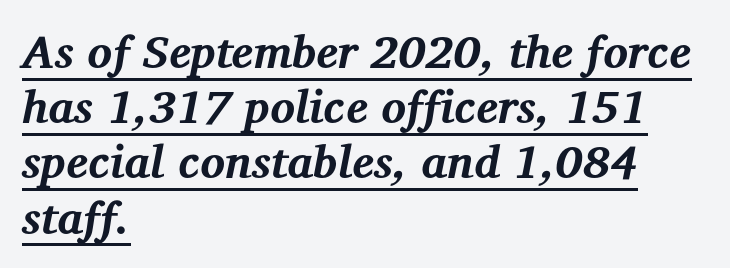
{"serif": "yes", "italic": "yes", "lean": "right", "slant_degrees": 12, "bold": "yes", "weight": "bold", "width": "normal", "stroke_contrast": "medium", "x_height": "medium", "monospaced": "no", "underline": "yes", "align": "left", "line_spacing_ratio": 1.2, "letter_spacing": "normal", "letter_spacing_em": 0.0, "glyph_px": 46}
